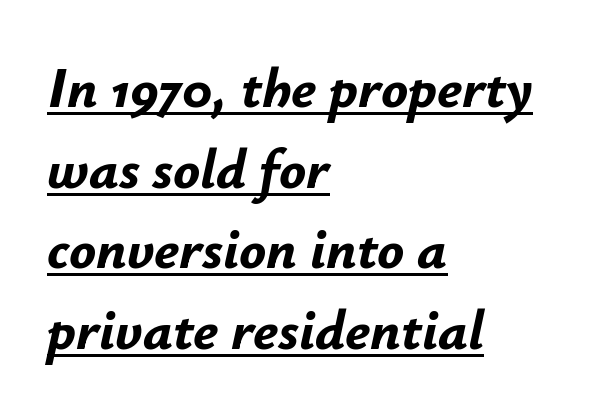
{"italic": "yes", "lean": "right", "slant_degrees": 12, "bold": "yes", "weight": "bold", "width": "normal", "stroke_contrast": "low", "x_height": "small", "monospaced": "no", "underline": "yes", "align": "left", "line_spacing": "normal", "line_spacing_ratio": 1.44, "letter_spacing": "normal", "letter_spacing_em": 0.0, "glyph_px": 56}
